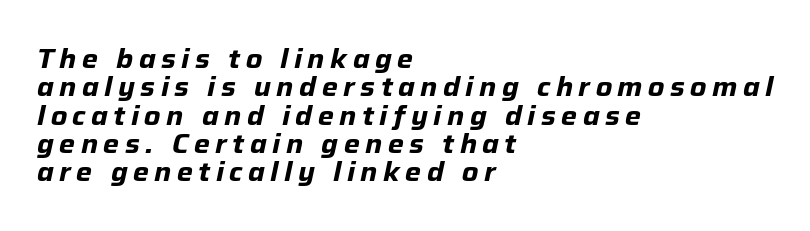
Q: Is the text bold? A: Yes.
Q: Is the text italic (slanted)? A: Yes, it leans right by about 12 degrees.
Q: Is the text underlined? A: No.
Q: How is the paragraph aligned? A: Left-aligned.
Q: Is the spacing between letters normal or unusually wide? A: Unusually wide.
Q: Is the spacing between lines tight, normal or loose? A: Tight.
